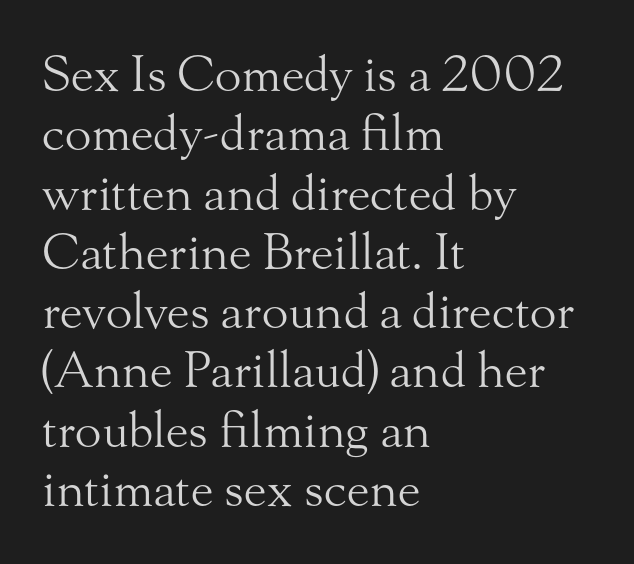
A roman cut, with each character standing at attention. These lines are rendered in a variable-pitch font. A classic flush-left, rag-right setting is used for this passage. Rule under the text: the space is simply empty. What kind of face is this? One with serifs. Weight: not bold — regular or lighter.
